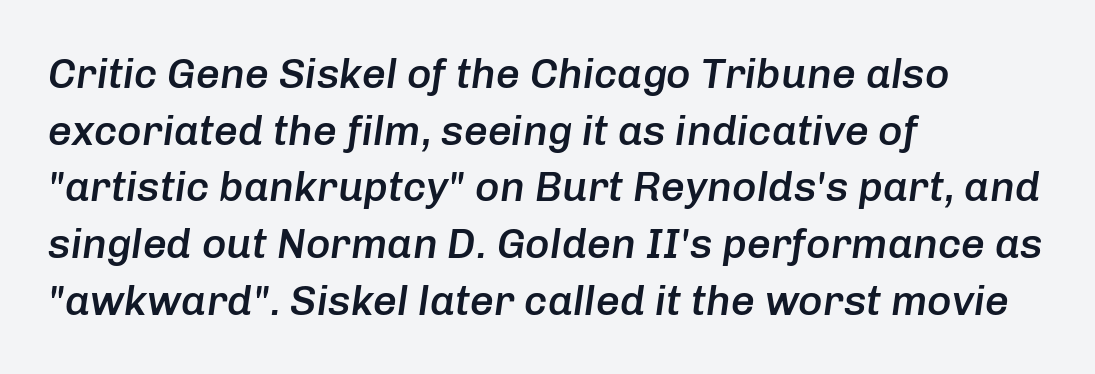
{"italic": "yes", "lean": "right", "slant_degrees": 8, "bold": "semi", "weight": "semibold", "width": "normal", "stroke_contrast": "low", "x_height": "medium", "monospaced": "no", "underline": "no", "align": "left", "line_spacing": "normal", "line_spacing_ratio": 1.35, "letter_spacing": "normal", "letter_spacing_em": 0.0, "glyph_px": 42}
